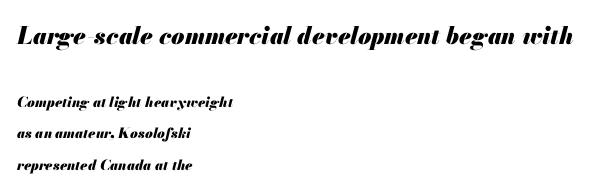
Observe the ordinary spacing: letters are neighbours, not strangers. You'd pick this weight for a headline — it's a proper bold. The vertical gap from one line to the next is large. The lettering tilts uniformly, giving the passage an italic look. Notice how the passage keeps a crisp vertical edge on the left only.
